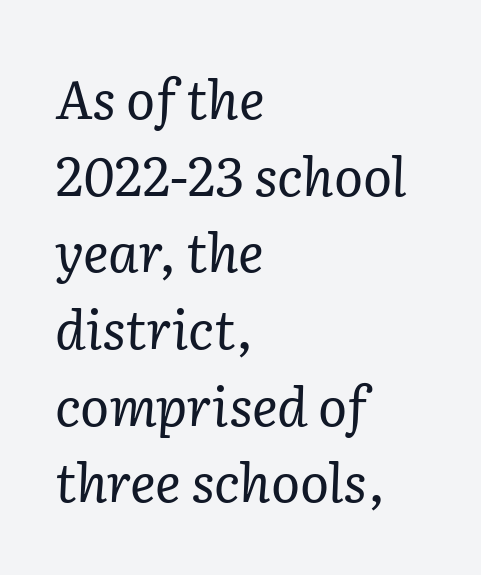
Here the glyphs are tracked normally, forming tight word shapes. Line spacing here is normal. It's the slanting kind of type. Horizontally, the lines are justified to the leading edge only. Just letters on the line, the space beneath them empty.
